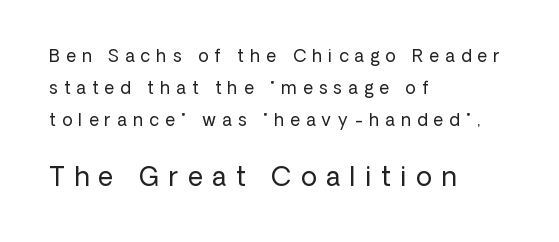
Type without underlining. Ink coverage per letter is moderate at most. The lines in this sample share a left origin and differ only in where they stop. Posture: upright roman.
